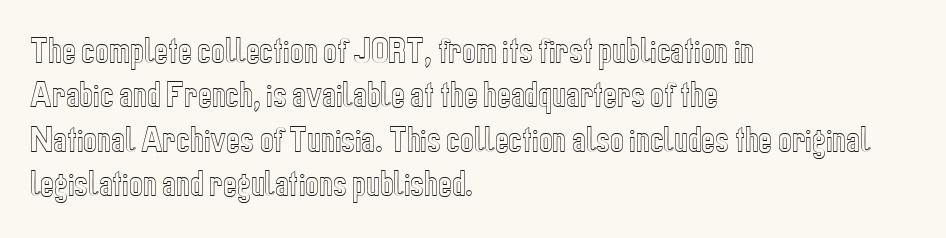
Short note: letters normally spaced. The lines sit at an ordinary, default distance from one another. Posture: upright roman. You could not count columns in this text — the font is proportionally spaced.
